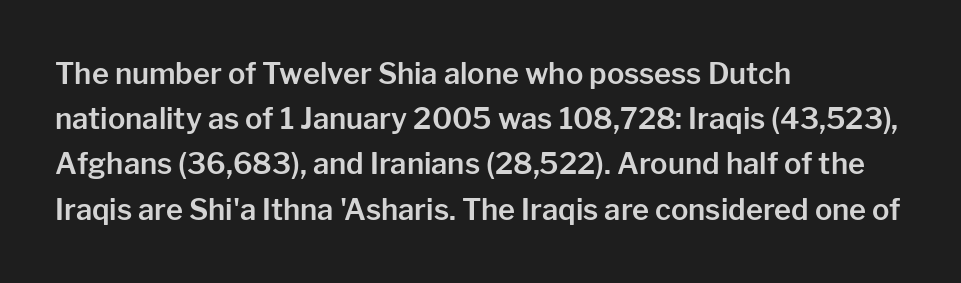
{"serif": "no", "italic": "no", "width": "normal", "stroke_contrast": "low", "x_height": "medium", "monospaced": "no", "underline": "no", "align": "left", "line_spacing": "normal", "line_spacing_ratio": 1.56, "letter_spacing": "normal", "letter_spacing_em": 0.0, "glyph_px": 29}
